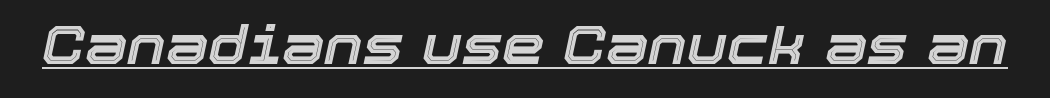
{"italic": "yes", "lean": "right", "slant_degrees": 12, "width": "normal", "x_height": "medium", "monospaced": "no", "underline": "yes", "letter_spacing": "normal", "letter_spacing_em": 0.0, "glyph_px": 54}
